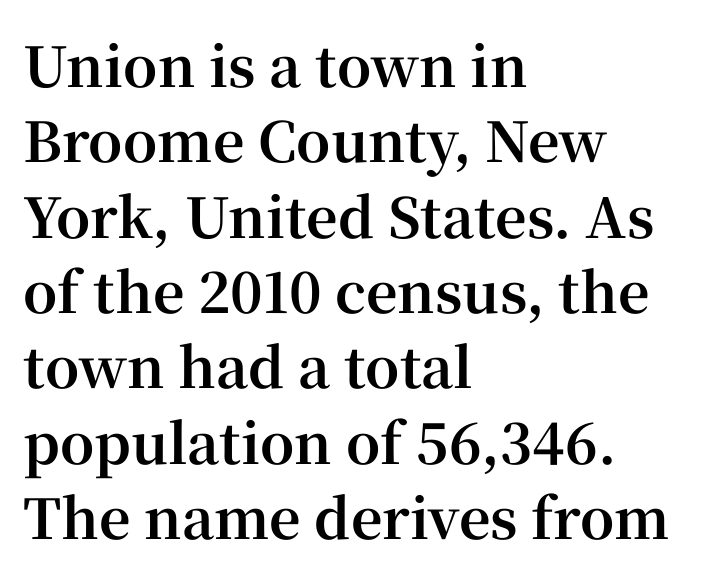
Q: Is the text bold? A: Yes.
Q: Is the text italic (slanted)? A: No, it is upright.
Q: Is the typeface a serif or a sans-serif typeface? A: Serif.
Q: Is the text underlined? A: No.
Q: How is the paragraph aligned? A: Left-aligned.
Q: Is the spacing between letters normal or unusually wide? A: Normal.
Q: Is the spacing between lines tight, normal or loose? A: Normal.
Q: Width (condensed, normal, or wide)? A: Normal.
Q: Stroke contrast? A: High.
Q: x-height? A: Medium.
Q: Monospaced? A: No.
